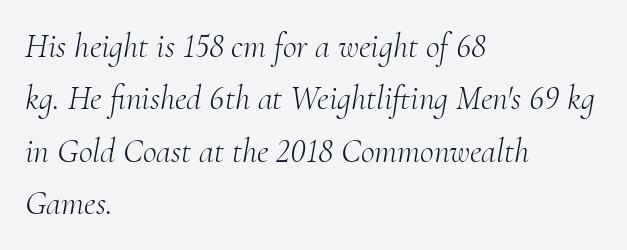
Q: Is the text bold? A: No.
Q: Is the text italic (slanted)? A: Yes, it leans right by about 10 degrees.
Q: Is the typeface a serif or a sans-serif typeface? A: Serif.
Q: Is the text underlined? A: No.
Q: How is the paragraph aligned? A: Left-aligned.
Q: Is the spacing between letters normal or unusually wide? A: Normal.
Q: Is the spacing between lines tight, normal or loose? A: Normal.
Q: Width (condensed, normal, or wide)? A: Normal.
Q: Stroke contrast? A: Medium.
Q: x-height? A: Small.
Q: Monospaced? A: No.
